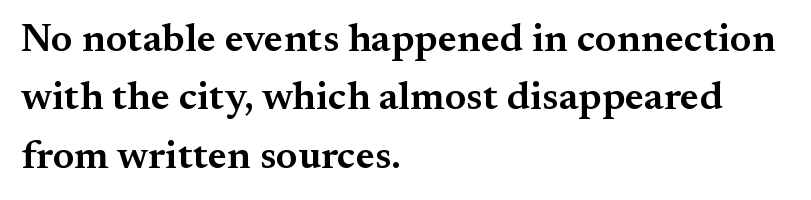
This sample has the flowing, uneven cadence of proportional lettering. Nope, not italic — everything's standing straight. Little horizontal feet cap the strokes, marking this as serif type. Anything drawn beneath the words? Only blank space.
